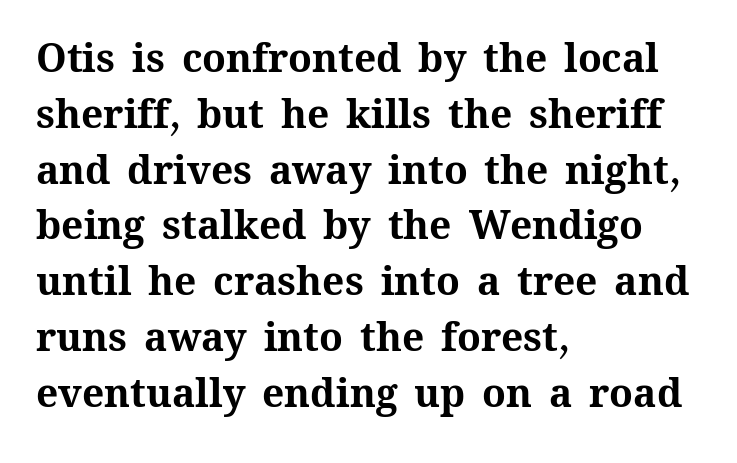
Q: Is the text bold? A: Yes.
Q: Is the text italic (slanted)? A: No, it is upright.
Q: Is the text underlined? A: No.
Q: How is the paragraph aligned? A: Left-aligned.
Q: Is the spacing between letters normal or unusually wide? A: Normal.
Q: Is the spacing between lines tight, normal or loose? A: Normal.
Q: Width (condensed, normal, or wide)? A: Normal.
Q: Stroke contrast? A: Medium.
Q: x-height? A: Medium.
Q: Monospaced? A: No.
